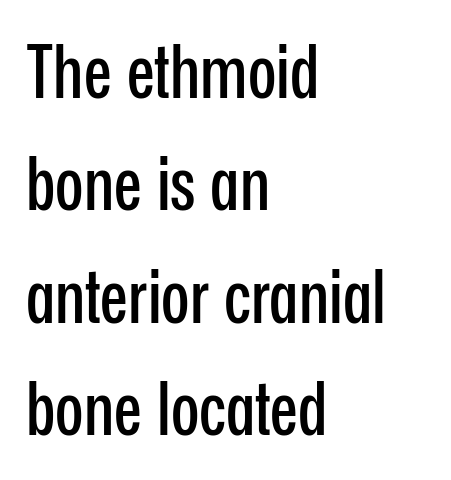
Q: Is the text italic (slanted)? A: No, it is upright.
Q: Is the typeface a serif or a sans-serif typeface? A: Sans-serif.
Q: Is the text underlined? A: No.
Q: How is the paragraph aligned? A: Left-aligned.
Q: Is the spacing between letters normal or unusually wide? A: Normal.
Q: Is the spacing between lines tight, normal or loose? A: Normal.
Q: Width (condensed, normal, or wide)? A: Condensed.
Q: Stroke contrast? A: Low.
Q: x-height? A: Medium.
Q: Monospaced? A: No.
